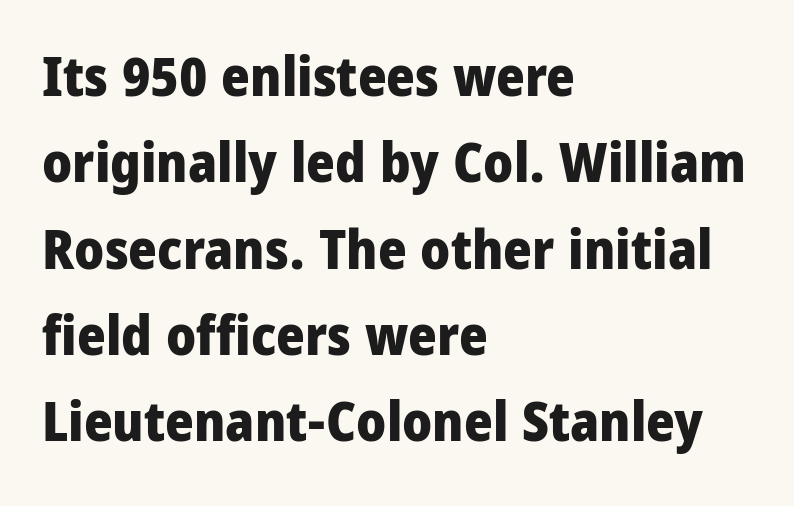
The image shows 55 px heavy, condensed sans-serif type, upright; set left-aligned, normal line spacing (1.57x), normal letter spacing, not underlined; low stroke contrast and a large x-height.
